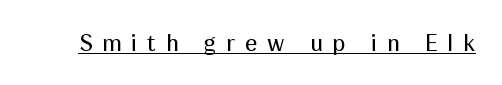
Q: Is the text bold? A: No.
Q: Is the text italic (slanted)? A: No, it is upright.
Q: Is the text underlined? A: Yes.
Q: Is the spacing between letters normal or unusually wide? A: Unusually wide.
